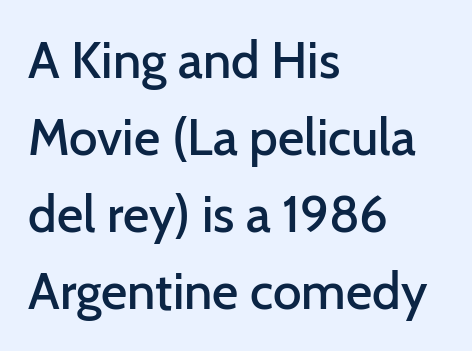
{"serif": "no", "italic": "no", "bold": "semi", "weight": "semibold", "width": "normal", "stroke_contrast": "low", "x_height": "medium", "monospaced": "no", "underline": "no", "align": "left", "line_spacing": "normal", "line_spacing_ratio": 1.51, "letter_spacing": "normal", "letter_spacing_em": 0.0, "glyph_px": 51}
